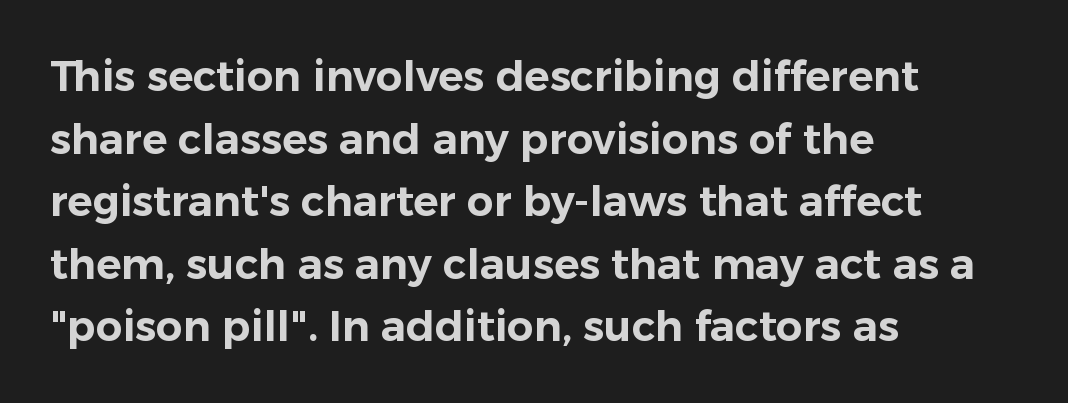
Q: Is the text italic (slanted)? A: No, it is upright.
Q: Is the typeface a serif or a sans-serif typeface? A: Sans-serif.
Q: Is the text underlined? A: No.
Q: How is the paragraph aligned? A: Left-aligned.
Q: Is the spacing between letters normal or unusually wide? A: Normal.
Q: Is the spacing between lines tight, normal or loose? A: Normal.
Q: Width (condensed, normal, or wide)? A: Normal.
Q: Stroke contrast? A: Low.
Q: x-height? A: Medium.
Q: Monospaced? A: No.
